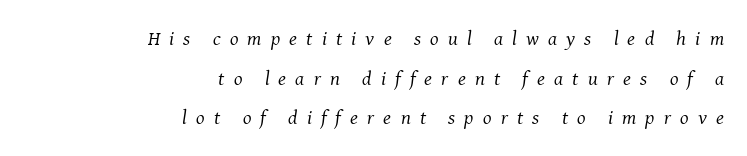
The horizontal fit of the characters is loose and conspicuously gappy. The specimen reads as italic at a glance. Summary of vertical rhythm: relaxed, with wide interline spacing. A student would call this right alignment; a typographer would say flush right, rag left. Underlining? Definitely not there. Ink coverage per letter is moderate at most.
